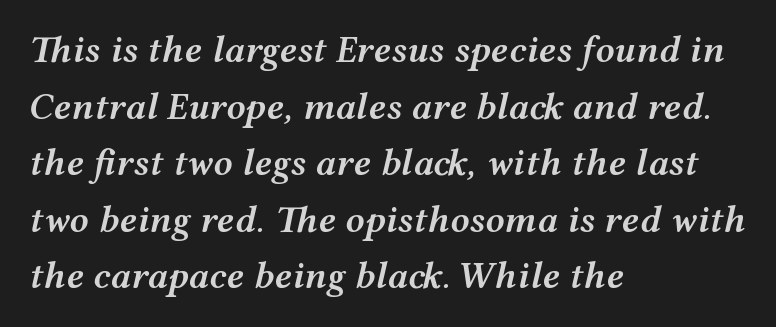
Q: Is the text bold? A: Semi-bold.
Q: Is the text italic (slanted)? A: Yes, it leans right by about 12 degrees.
Q: Is the text underlined? A: No.
Q: How is the paragraph aligned? A: Left-aligned.
Q: Is the spacing between letters normal or unusually wide? A: Normal.
Q: Is the spacing between lines tight, normal or loose? A: Normal.
Q: Width (condensed, normal, or wide)? A: Wide.
Q: Stroke contrast? A: Medium.
Q: x-height? A: Medium.
Q: Monospaced? A: No.
